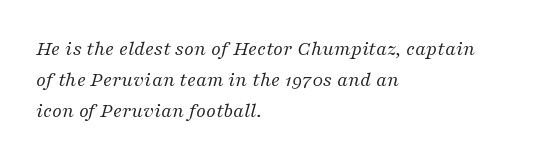
Q: Is the text bold? A: No.
Q: Is the text italic (slanted)? A: Yes, it leans right by about 16 degrees.
Q: Is the text underlined? A: No.
Q: How is the paragraph aligned? A: Left-aligned.
Q: Is the spacing between letters normal or unusually wide? A: Normal.
Q: Is the spacing between lines tight, normal or loose? A: Normal.
